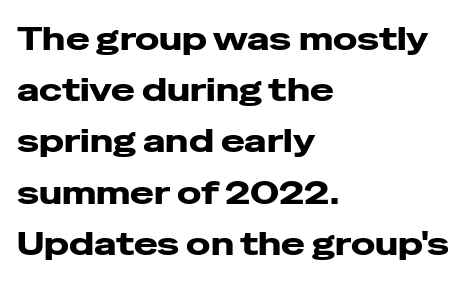
Q: Is the text italic (slanted)? A: No, it is upright.
Q: Is the typeface a serif or a sans-serif typeface? A: Sans-serif.
Q: Is the text underlined? A: No.
Q: How is the paragraph aligned? A: Left-aligned.
Q: Is the spacing between letters normal or unusually wide? A: Normal.
Q: Is the spacing between lines tight, normal or loose? A: Normal.
Q: Width (condensed, normal, or wide)? A: Wide.
Q: Stroke contrast? A: Low.
Q: x-height? A: Medium.
Q: Monospaced? A: No.
